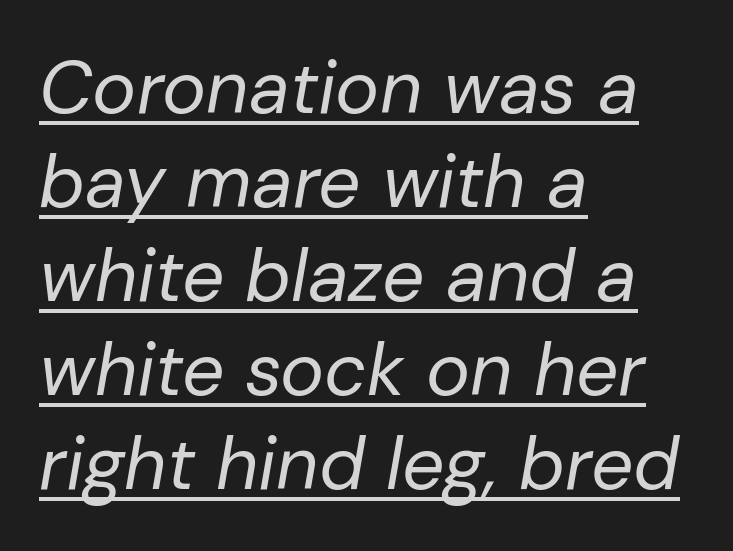
Q: Is the text bold? A: No.
Q: Is the text italic (slanted)? A: Yes, it leans right by about 10 degrees.
Q: Is the text underlined? A: Yes.
Q: How is the paragraph aligned? A: Left-aligned.
Q: Is the spacing between letters normal or unusually wide? A: Normal.
Q: Is the spacing between lines tight, normal or loose? A: Normal.
Q: Width (condensed, normal, or wide)? A: Normal.
Q: Stroke contrast? A: Low.
Q: x-height? A: Medium.
Q: Monospaced? A: No.
